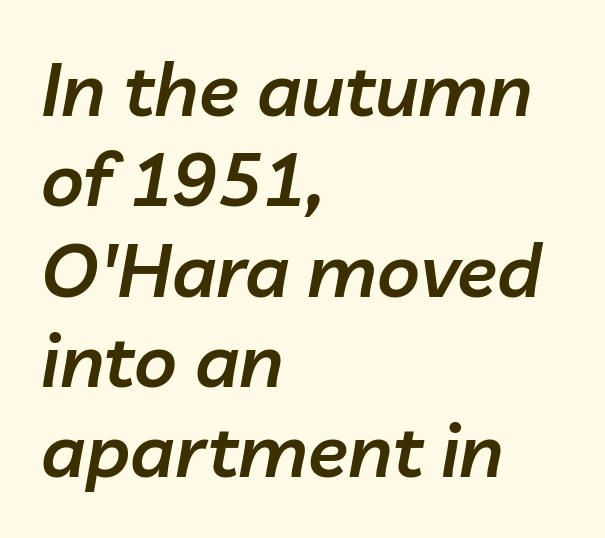
The image shows 74 px semibold type, italic (leaning right); set left-aligned, line spacing 1.22x, normal letter spacing, not underlined; low stroke contrast and a medium x-height.
